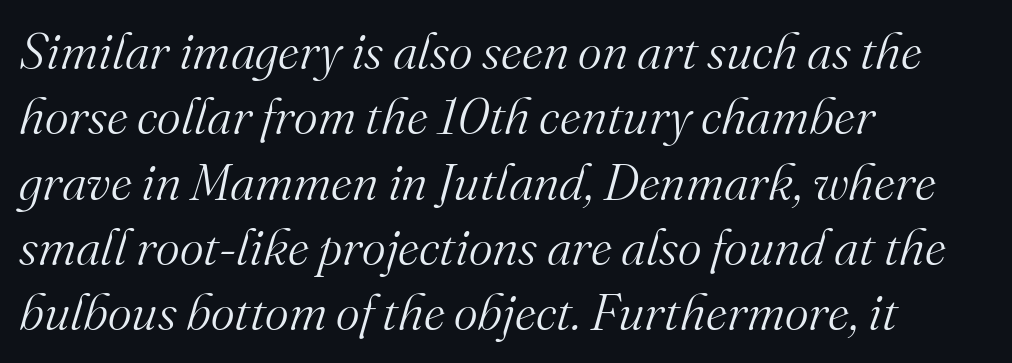
Students, note that the glyphs here touch the page at normal intervals. Yep, that's italic — everything's leaning. The foot of each line stays bare and open. Looks like regular typesetting: each glyph gets only the width it needs.
